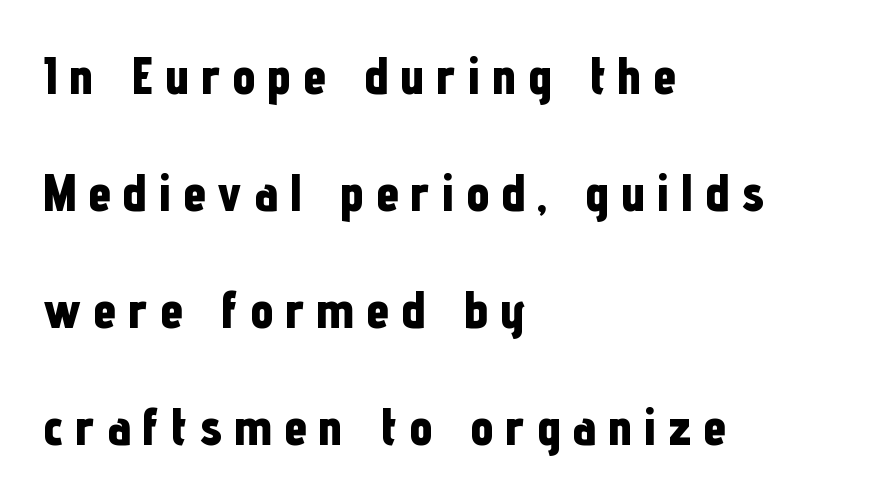
The image shows 53 px bold, condensed sans-serif type, upright; set left-aligned, loose line spacing (2.21x), unusually wide letter spacing (+0.22 em), not underlined; low stroke contrast and a medium x-height.
